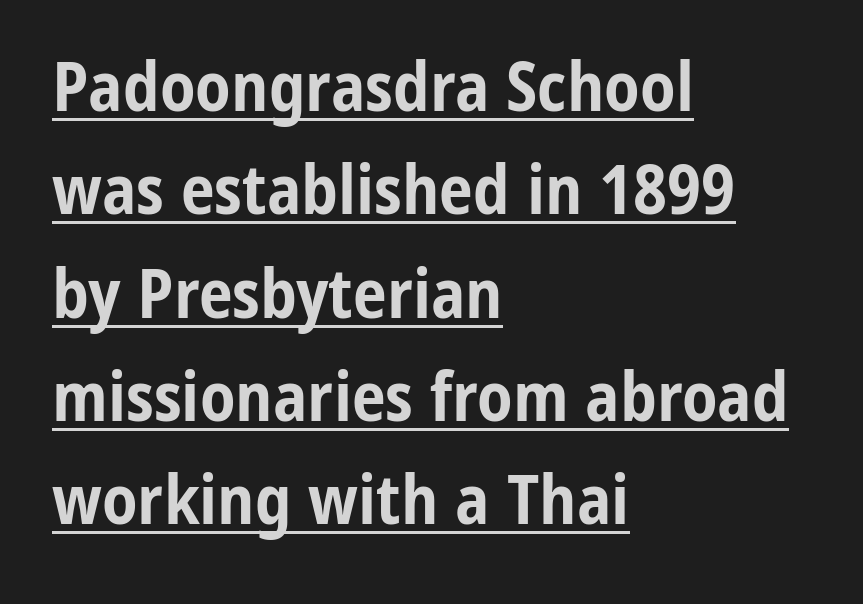
Serifs: no, the terminals of the letterforms are clean. Left-aligned paragraph, ragged on the right. A dark, heavy texture on the line: the type is bold. You could not count columns in this text — the font is proportionally spaced. Every character sits straight up, as roman type does. Notice how a bar underscores the lettering throughout.
